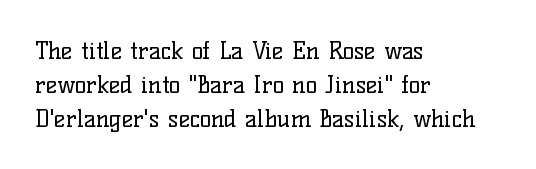
The image shows 24 px text type, upright; set left-aligned, normal line spacing (1.42x), normal letter spacing, not underlined.
